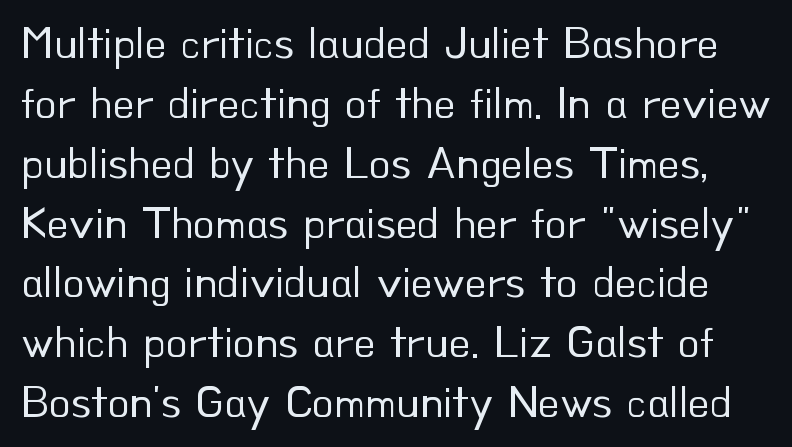
The image shows 45 px regular-weight sans-serif type, upright; set normal line spacing (1.33x), normal letter spacing, not underlined; low stroke contrast and a small x-height.
